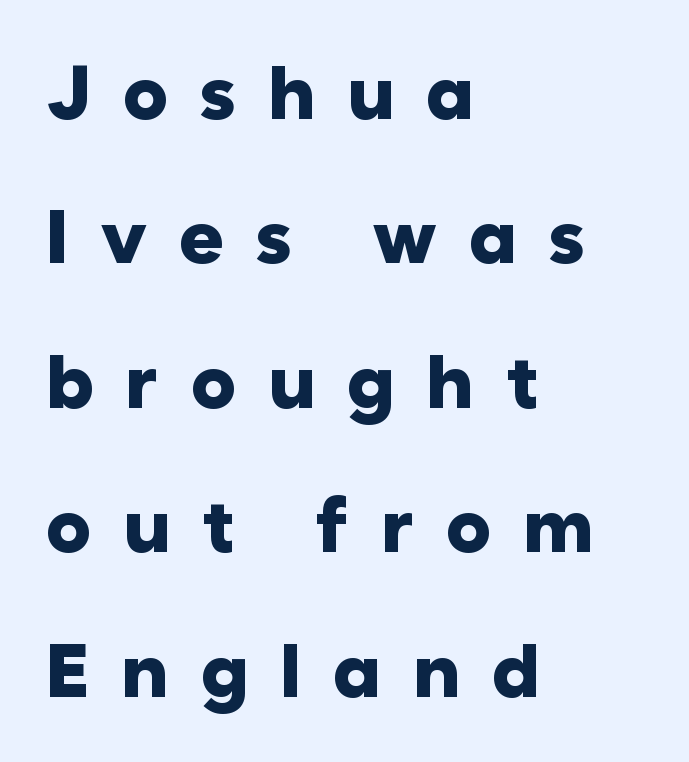
The image shows 76 px heavy sans-serif type, upright; set left-aligned, loose line spacing (1.9x), unusually wide letter spacing (+0.41 em), not underlined; low stroke contrast and a medium x-height.
